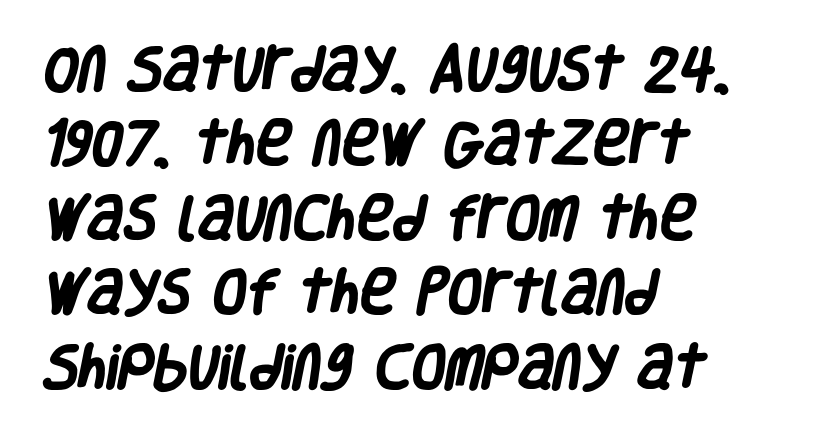
Here the designer chose a conventional face with non-uniform glyph widths. Notice how thick the strokes are: this is what a full bold looks like. Plain, unruled lines of type. The rows are spaced the way most documents space them. Words appear dense and cohesive because spacing is normal. Classification — sans serif.
